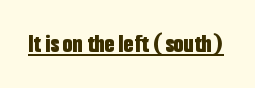
The image shows 26 px bold type, upright; set normal letter spacing, underlined.
